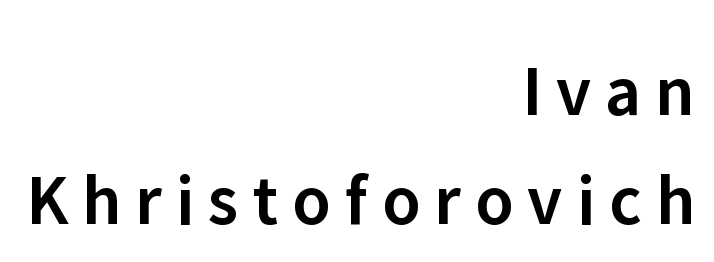
The rendering shows plain stroke endings on the letterforms — a sans-serif design. Vertically, the passage feels balanced, rows spaced as you'd expect. On the weight axis this lands at semibold, roughly 600. Line ends are locked; line starts wander. Ascenders rise straight up at ninety degrees.
